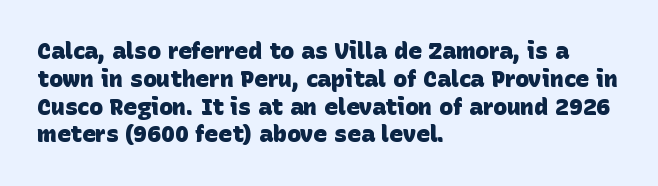
Just letters on the line, the space beneath them empty. Standard letterfit; no display-style spreading of the glyphs. Is the type bold? Yes — the strokes are clearly thick and heavy. The ragged edge is on the right, which tells us the setting is flush left.
